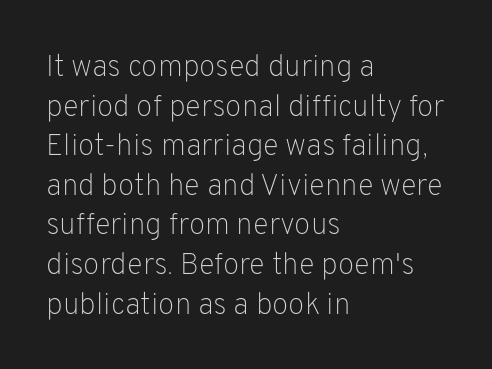
{"serif": "no", "italic": "no", "bold": "no", "weight": "light", "width": "normal", "stroke_contrast": "low", "x_height": "medium", "monospaced": "no", "underline": "no", "align": "left", "line_spacing": "normal", "line_spacing_ratio": 1.32, "letter_spacing": "normal", "letter_spacing_em": 0.0, "glyph_px": 30}
